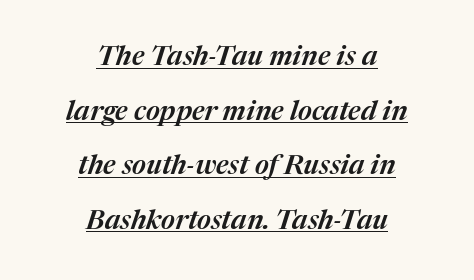
A great deal of white space separates one row of letters from the next. Compared with ordinary roman type, these characters are visibly tilted. Which margin do the lines hug? Neither — every line sits in the middle. Look at the tracking — it's just the regular setting, nothing added. Descenders here cross a horizontal rule under the line.
